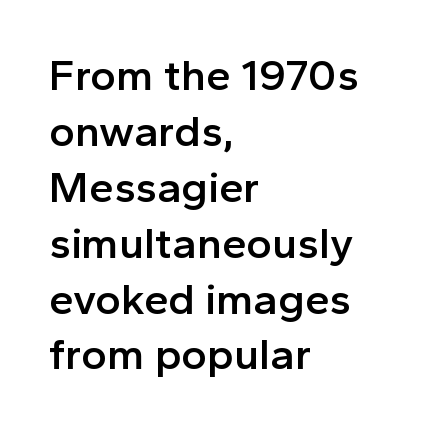
The image shows 44 px semibold sans-serif type, upright; set left-aligned, normal line spacing (1.27x), normal letter spacing, not underlined; a medium x-height.
